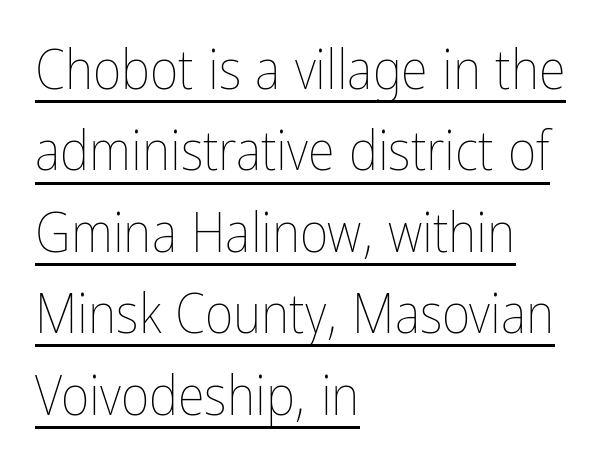
The image shows 55 px thin, condensed type, upright; set left-aligned, normal line spacing (1.48x), normal letter spacing, underlined; low stroke contrast and a medium x-height.
